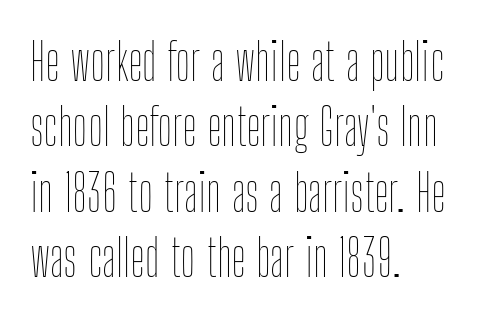
Only glyphs here, with clear space below each row. The strokes carry an ordinary text weight at most. Line spacing here is normal. Where is the straight margin? On the left.
